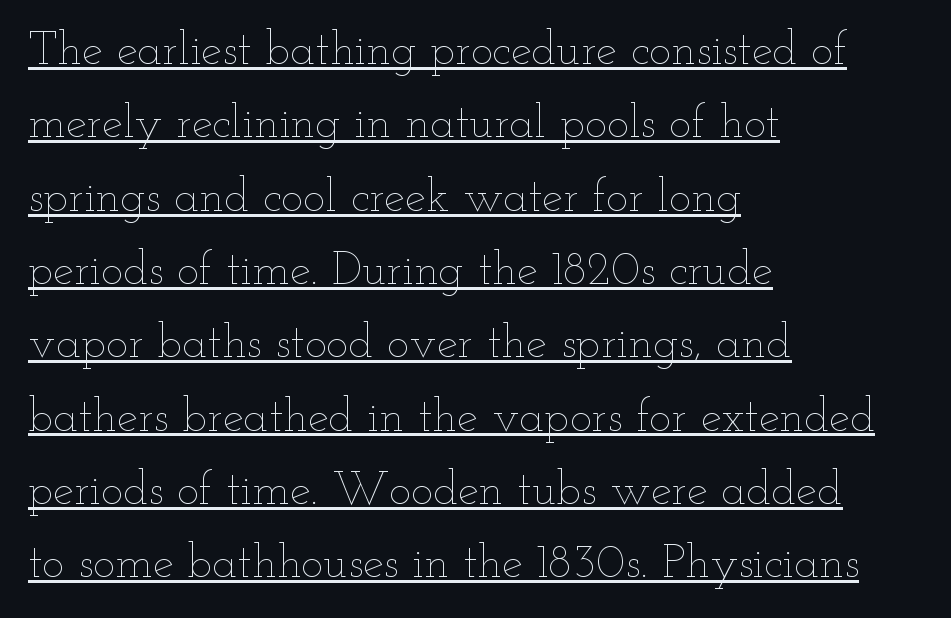
Is this a fixed-width face? No — the glyphs have proportional, varying widths. Casual observation: everything's shoved over to the left. Is the stroke heavy? The answer is a plain regular-or-lighter. Tracking here is standard; glyphs follow each other at the usual distance.
